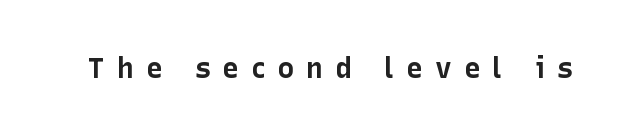
{"serif": "no", "italic": "no", "bold": "yes", "weight": "bold", "width": "normal", "stroke_contrast": "low", "x_height": "medium", "monospaced": "no", "underline": "no", "letter_spacing": "wide", "letter_spacing_em": 0.43, "glyph_px": 28}
